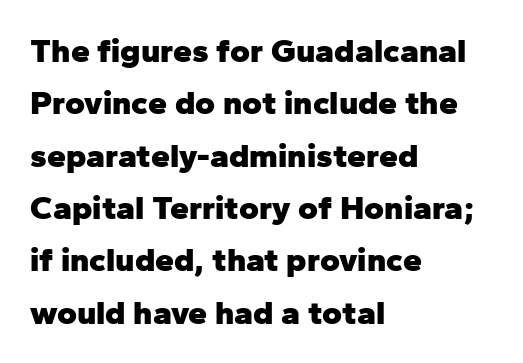
{"serif": "no", "italic": "no", "bold": "yes", "weight": "heavy", "width": "normal", "stroke_contrast": "low", "x_height": "medium", "monospaced": "no", "underline": "no", "align": "left", "line_spacing": "normal", "line_spacing_ratio": 1.54, "letter_spacing": "normal", "letter_spacing_em": 0.0, "glyph_px": 34}
